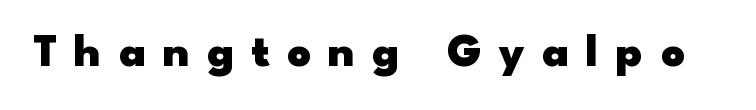
The image shows 46 px heavy, wide sans-serif type, upright; set unusually wide letter spacing (+0.38 em), not underlined; low stroke contrast and a small x-height.
